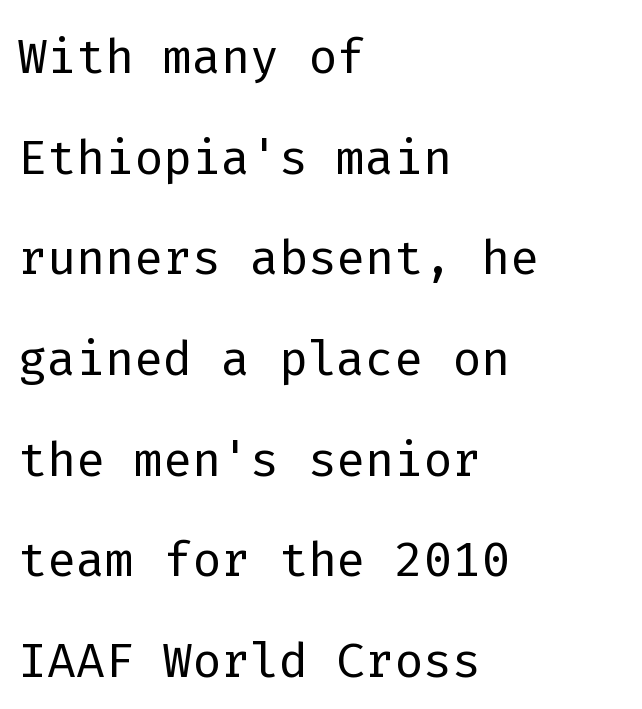
{"serif": "no", "italic": "no", "bold": "no", "weight": "light", "width": "normal", "stroke_contrast": "low", "x_height": "medium", "monospaced": "yes", "underline": "no", "align": "left", "line_spacing": "normal", "line_spacing_ratio": 1.48, "letter_spacing": "normal", "letter_spacing_em": 0.0, "glyph_px": 68}
